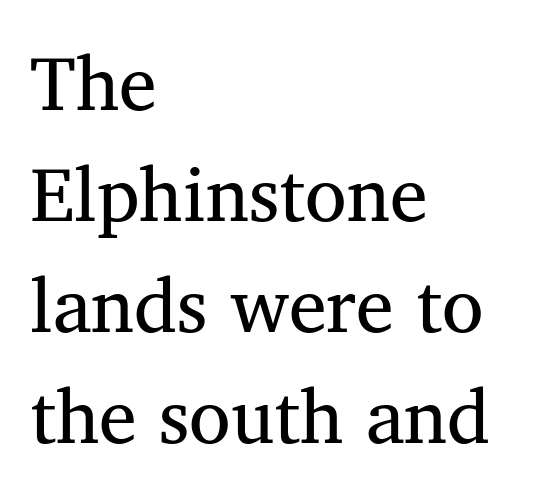
{"serif": "yes", "italic": "no", "bold": "no", "weight": "regular", "width": "normal", "stroke_contrast": "medium", "x_height": "medium", "monospaced": "no", "underline": "no", "align": "left", "line_spacing": "normal", "line_spacing_ratio": 1.46, "letter_spacing": "normal", "letter_spacing_em": 0.0, "glyph_px": 76}
